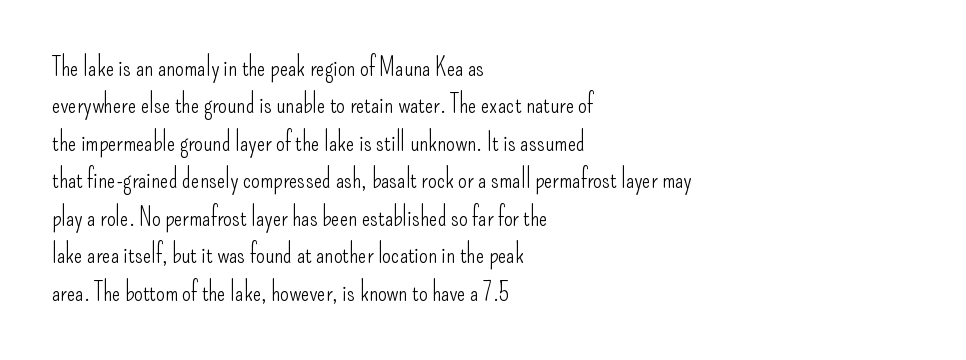
In CSS terms this would be text-align: left. Descenders are the only things crossing below the line. One glance says typical: line gaps are just what's usual. This is the regular roman posture of the typeface.
